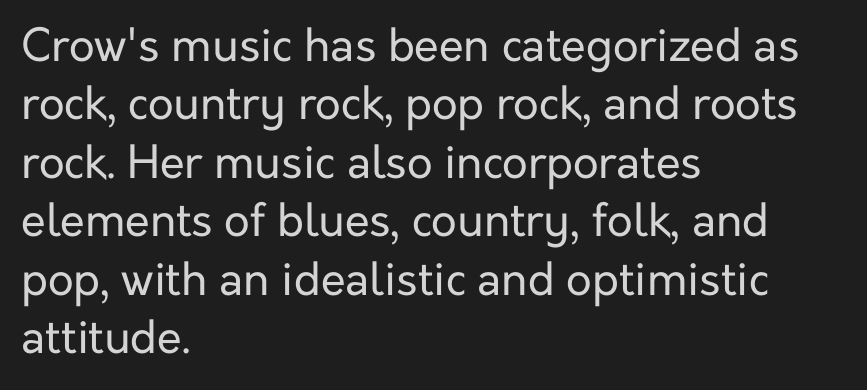
Q: Is the text bold? A: No.
Q: Is the text italic (slanted)? A: No, it is upright.
Q: Is the typeface a serif or a sans-serif typeface? A: Sans-serif.
Q: Is the text underlined? A: No.
Q: How is the paragraph aligned? A: Left-aligned.
Q: Is the spacing between letters normal or unusually wide? A: Normal.
Q: Is the spacing between lines tight, normal or loose? A: Normal.
Q: Width (condensed, normal, or wide)? A: Normal.
Q: Stroke contrast? A: Low.
Q: x-height? A: Medium.
Q: Monospaced? A: No.
